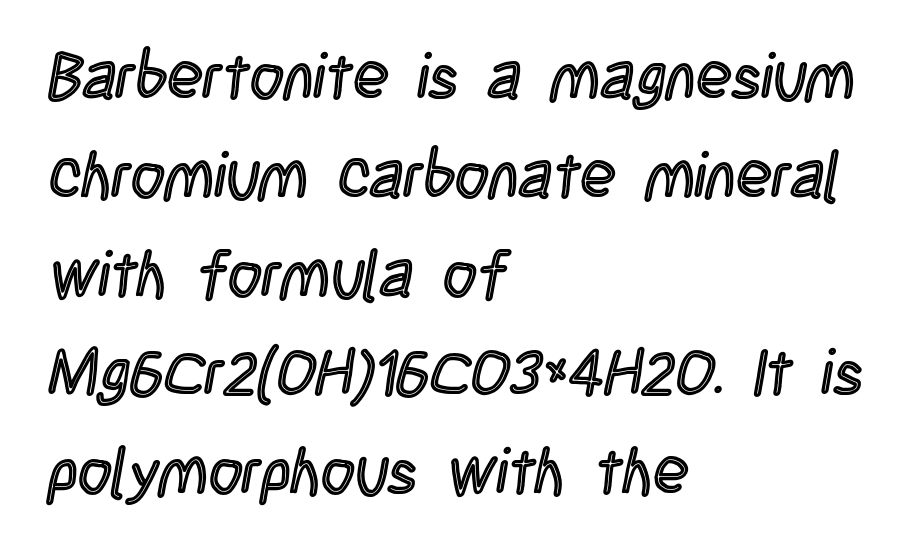
Varying glyph widths throughout — classic text-font behaviour. Lines of text with bare space underneath. Observe the ordinary spacing: letters are neighbours, not strangers.
